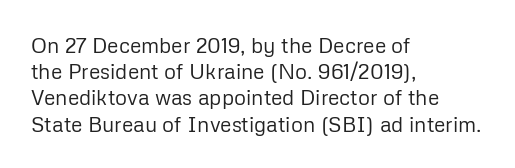
Does extra space separate the letters? No, they use regular spacing. Layout note: lines flush left. The area under the type is left untouched. This reads as an unemphasized weight, regular at the heaviest. This is roman type, the default non-slanted kind. Vertical spacing — default.
